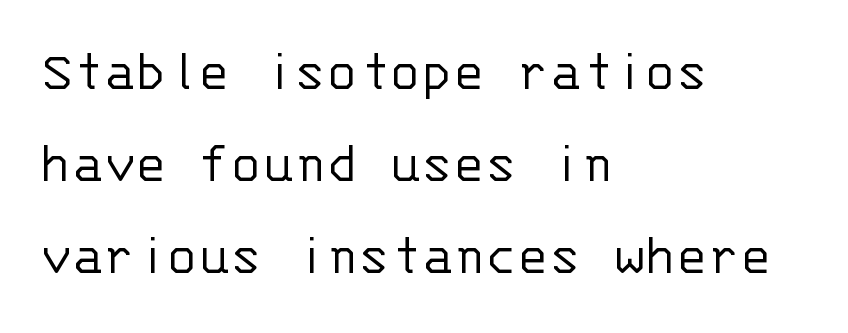
The image shows 59 px light sans-serif type, upright, monospaced; set left-aligned, normal line spacing (1.56x), normal letter spacing, not underlined; low stroke contrast and a large x-height.
